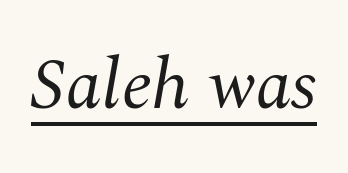
{"serif": "yes", "italic": "yes", "lean": "right", "slant_degrees": 10, "bold": "no", "weight": "regular", "width": "normal", "stroke_contrast": "medium", "x_height": "medium", "monospaced": "no", "underline": "yes", "letter_spacing": "normal", "letter_spacing_em": 0.0, "glyph_px": 72}
